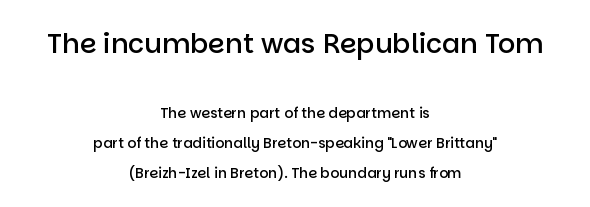
The image shows 27 px text type, upright; set centered, loose line spacing (2.13x), normal letter spacing, not underlined; the first (top) block is 1.93x larger.
